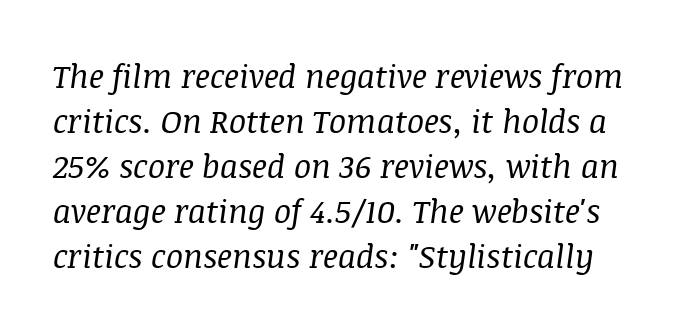
The image shows 32 px regular-weight serif type, italic (leaning right); set normal line spacing (1.41x), normal letter spacing, not underlined; medium stroke contrast and a large x-height.
